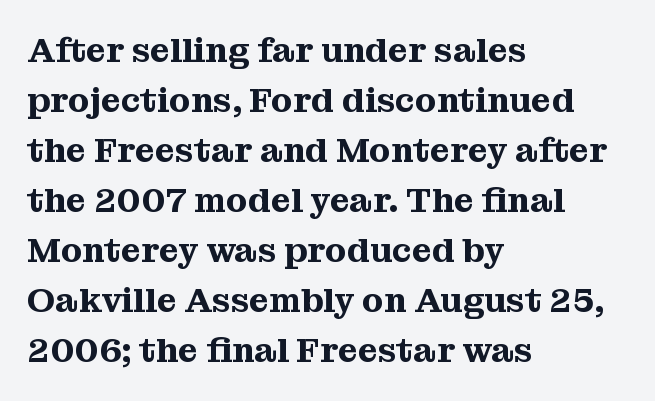
The image shows 35 px serif type, upright; set left-aligned, normal line spacing (1.43x), normal letter spacing, not underlined; medium stroke contrast and a medium x-height.
